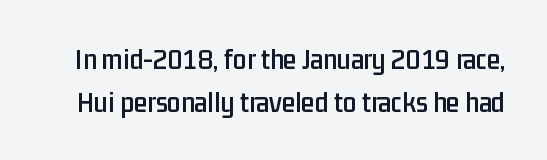
{"serif": "no", "italic": "no", "width": "condensed", "stroke_contrast": "low", "x_height": "medium", "monospaced": "no", "underline": "no", "line_spacing": "normal", "line_spacing_ratio": 1.43, "letter_spacing": "normal", "letter_spacing_em": 0.0, "glyph_px": 30}
